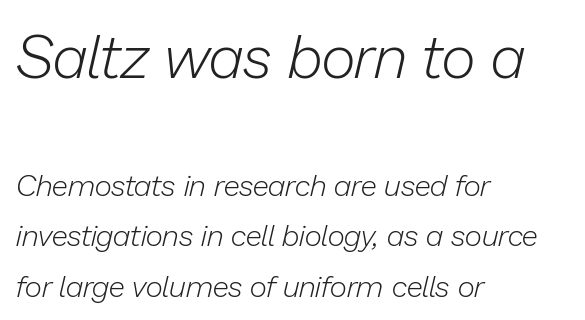
Q: Is the text bold? A: No.
Q: Is the text italic (slanted)? A: Yes, it leans right by about 13 degrees.
Q: Is the text underlined? A: No.
Q: How is the paragraph aligned? A: Left-aligned.
Q: Is the spacing between letters normal or unusually wide? A: Normal.
Q: Is the spacing between lines tight, normal or loose? A: Normal.
Q: Which block of text is set in a larger size, the first (top) or the second (bottom)? A: The first (top) one.
Q: Width (condensed, normal, or wide)? A: Normal.
Q: Stroke contrast? A: Low.
Q: x-height? A: Medium.
Q: Monospaced? A: No.
